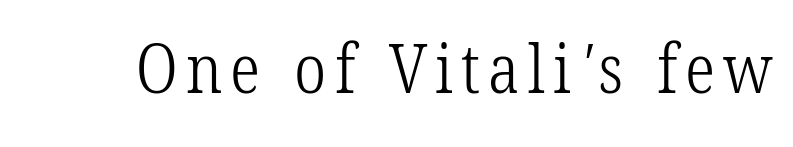
Each letter keeps its own natural width here, so spacing adapts to shape. The gap between lines stays unmarked. Think standard paragraph weight, or any step lighter than that. This is serif lettering, the kind often seen in printed books.
